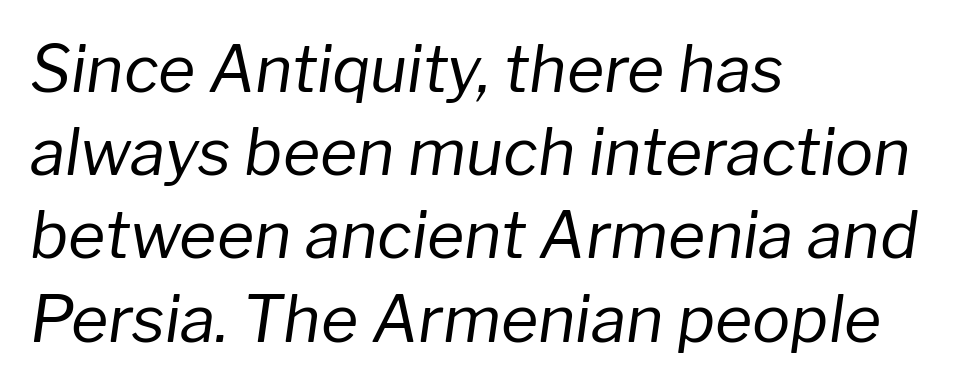
The image shows 64 px regular-weight type, italic (leaning right); set left-aligned, normal line spacing (1.3x), normal letter spacing, not underlined; low stroke contrast and a medium x-height.
